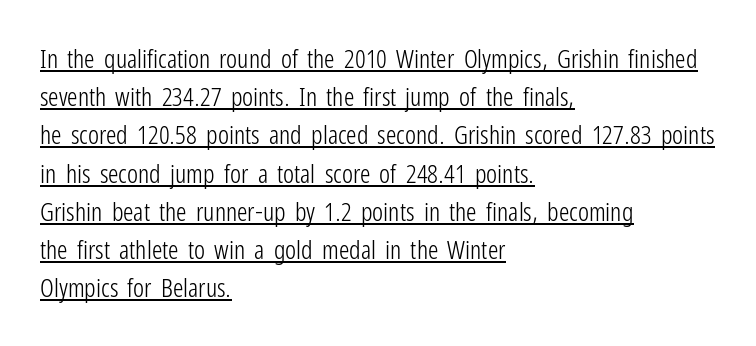
{"italic": "no", "bold": "no", "underline": "yes", "align": "left", "line_spacing": "normal", "line_spacing_ratio": 1.47, "letter_spacing": "normal", "letter_spacing_em": 0.0, "glyph_px": 26}
